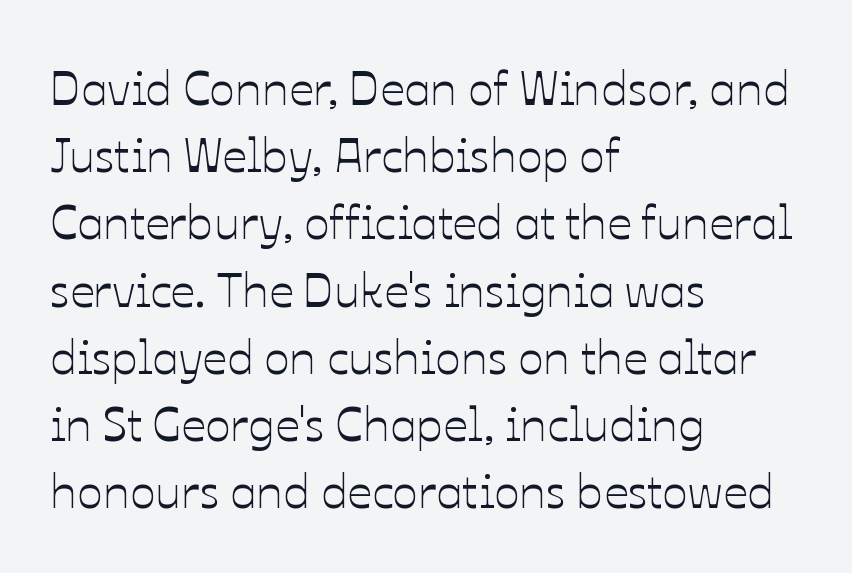
{"italic": "no", "width": "normal", "stroke_contrast": "low", "x_height": "medium", "monospaced": "no", "underline": "no", "align": "left", "line_spacing": "normal", "line_spacing_ratio": 1.4, "letter_spacing": "normal", "letter_spacing_em": 0.0, "glyph_px": 48}
